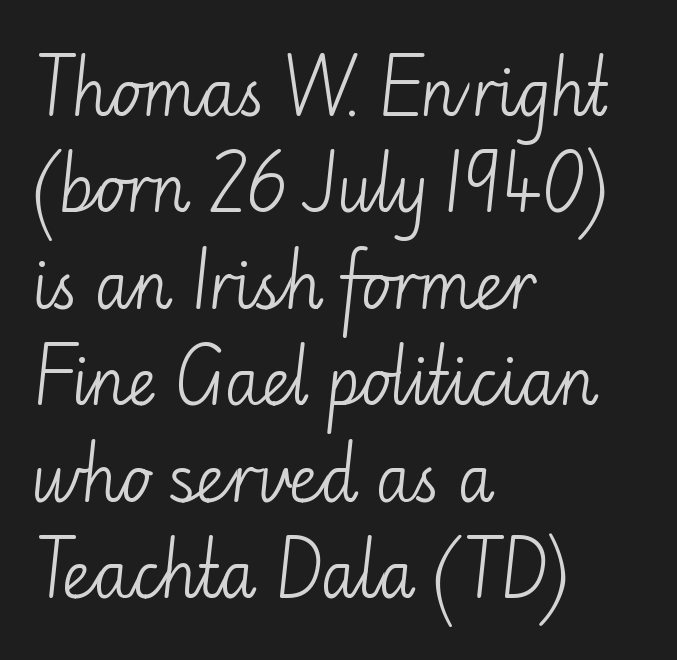
Q: Is the text bold? A: No.
Q: Is the text italic (slanted)? A: Yes.
Q: Is the typeface a serif or a sans-serif typeface? A: Sans-serif.
Q: Is the text underlined? A: No.
Q: How is the paragraph aligned? A: Left-aligned.
Q: Is the spacing between letters normal or unusually wide? A: Normal.
Q: Is the spacing between lines tight, normal or loose? A: Normal.
Q: Width (condensed, normal, or wide)? A: Normal.
Q: Stroke contrast? A: Low.
Q: x-height? A: Small.
Q: Monospaced? A: No.
